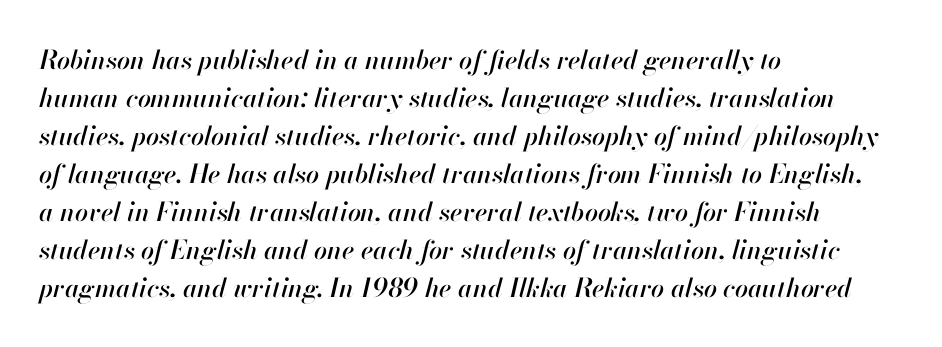
The image shows 26 px text type, italic (leaning right); set left-aligned, normal line spacing (1.46x), normal letter spacing, not underlined.
